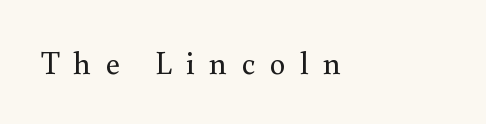
{"serif": "yes", "italic": "no", "bold": "no", "weight": "regular", "width": "normal", "stroke_contrast": "medium", "x_height": "small", "monospaced": "no", "underline": "no", "align": "left", "letter_spacing": "wide", "letter_spacing_em": 0.44, "glyph_px": 32}
